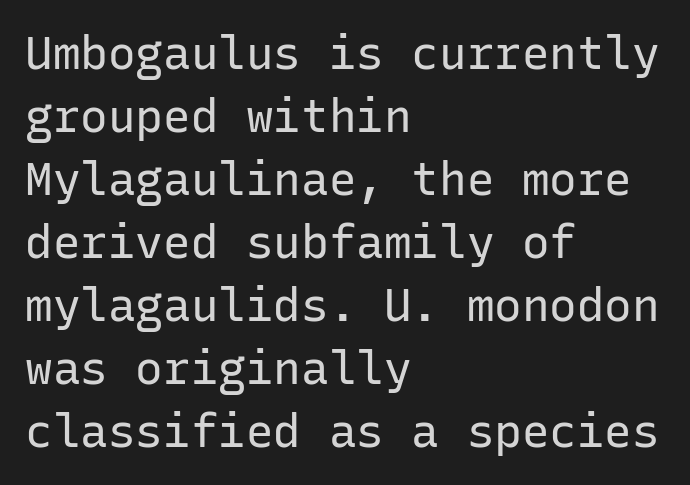
The image shows 46 px regular-weight sans-serif type, upright, monospaced; set left-aligned, normal line spacing (1.37x), normal letter spacing, not underlined; low stroke contrast and a medium x-height.
